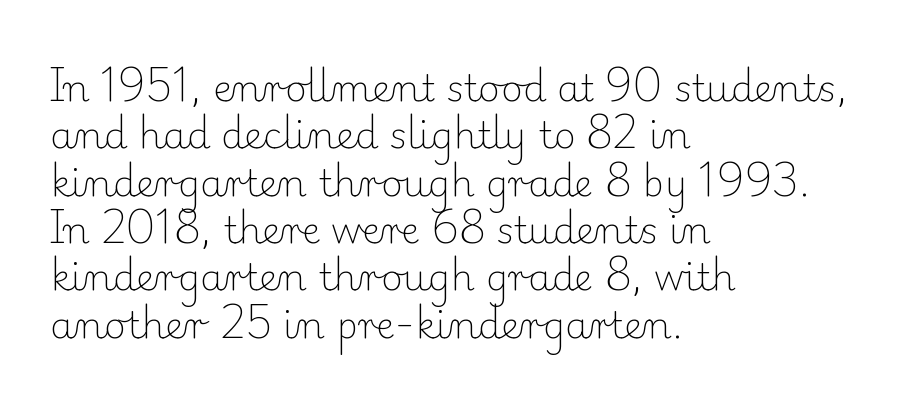
Q: Is the text bold? A: No.
Q: Is the text italic (slanted)? A: No, it is upright.
Q: Is the typeface a serif or a sans-serif typeface? A: Serif.
Q: Is the text underlined? A: No.
Q: How is the paragraph aligned? A: Left-aligned.
Q: Is the spacing between letters normal or unusually wide? A: Normal.
Q: Is the spacing between lines tight, normal or loose? A: Normal.
Q: Width (condensed, normal, or wide)? A: Normal.
Q: Stroke contrast? A: Low.
Q: x-height? A: Small.
Q: Monospaced? A: No.
